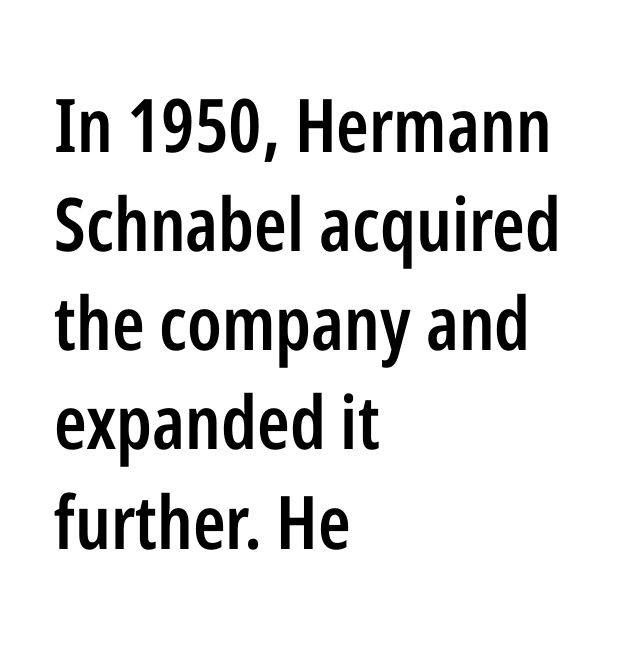
Spacing verdict: proportional, widths tailored to each character. Reading down the block, your eye returns to a fixed left position each line. Bare-footed words on every line. You can tell it's not italic because the verticals are truly vertical. Typographically, this falls in the sans-serif category. The line texture is even and compact thanks to regular tracking.
